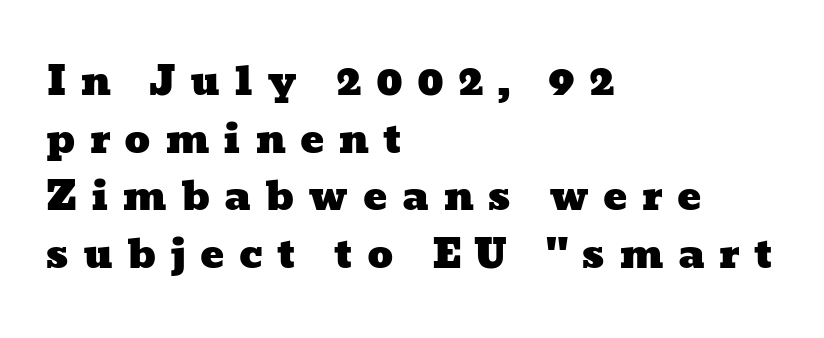
Q: Is the text underlined? A: No.
Q: How is the paragraph aligned? A: Left-aligned.
Q: Is the spacing between letters normal or unusually wide? A: Unusually wide.
Q: Is the spacing between lines tight, normal or loose? A: Normal.
Q: Width (condensed, normal, or wide)? A: Wide.
Q: Stroke contrast? A: Low.
Q: x-height? A: Medium.
Q: Monospaced? A: No.
